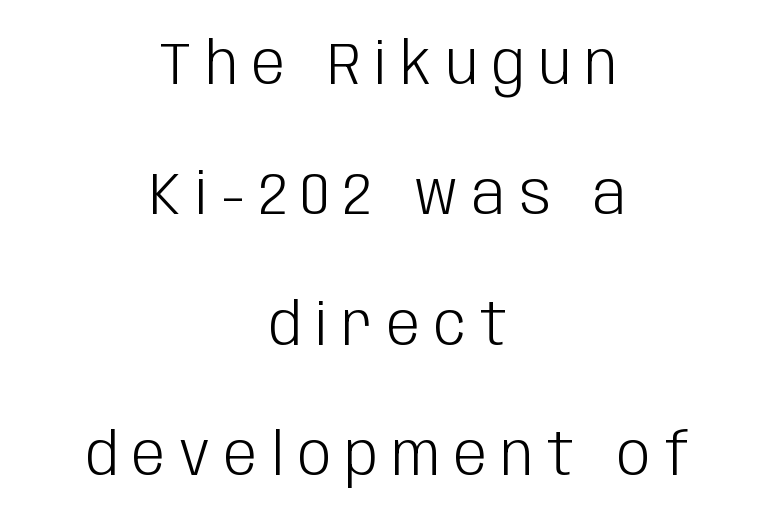
The image shows 59 px light, condensed sans-serif type, upright; set centered, loose line spacing (2.21x), unusually wide letter spacing (+0.24 em), not underlined; low stroke contrast and a large x-height.
